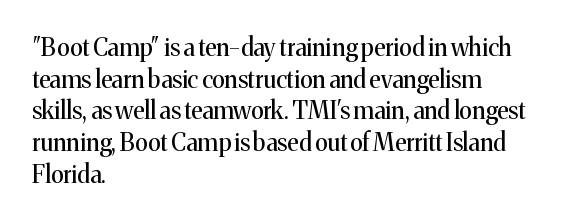
Q: Is the text bold? A: No.
Q: Is the text italic (slanted)? A: No, it is upright.
Q: Is the text underlined? A: No.
Q: How is the paragraph aligned? A: Left-aligned.
Q: Is the spacing between letters normal or unusually wide? A: Normal.
Q: Is the spacing between lines tight, normal or loose? A: Normal.
